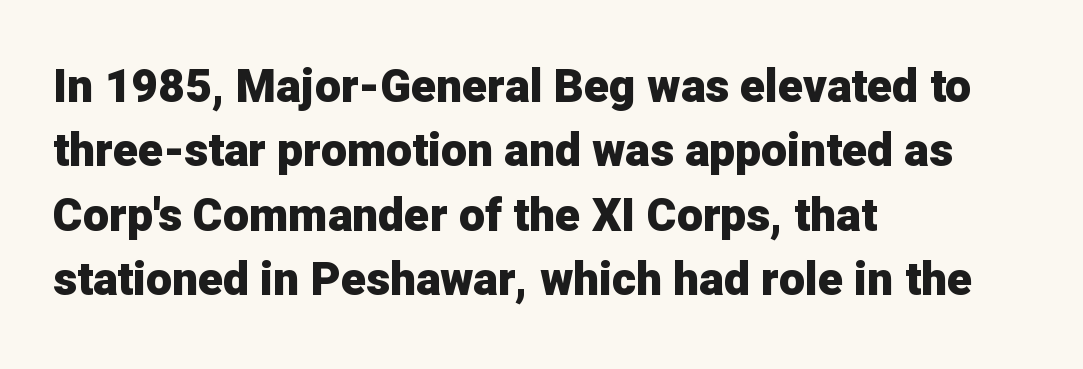
{"serif": "no", "italic": "no", "bold": "yes", "weight": "heavy", "width": "normal", "stroke_contrast": "low", "x_height": "medium", "monospaced": "no", "underline": "no", "align": "left", "line_spacing": "normal", "line_spacing_ratio": 1.4, "letter_spacing": "normal", "letter_spacing_em": 0.0, "glyph_px": 46}
